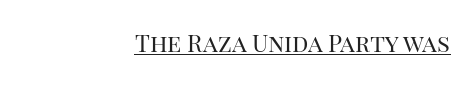
Tall strokes in this sample are plumb rather than angled. On a weight scale, this lands at 450 or below. In terms of letterspacing, this is plain default setting. A baseline rule has been typeset under these characters.
